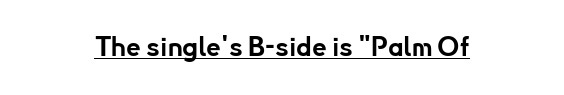
No extra tracking has been applied to these lines. Glance below the letters and you will spot a drawn line. Quick note: not italic, upright. The letters are bold, with thick, heavy strokes.
